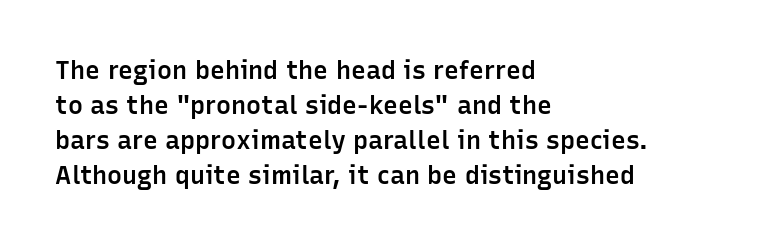
Q: Is the text bold? A: Semi-bold.
Q: Is the text italic (slanted)? A: No, it is upright.
Q: Is the text underlined? A: No.
Q: How is the paragraph aligned? A: Left-aligned.
Q: Is the spacing between letters normal or unusually wide? A: Normal.
Q: Is the spacing between lines tight, normal or loose? A: Normal.
